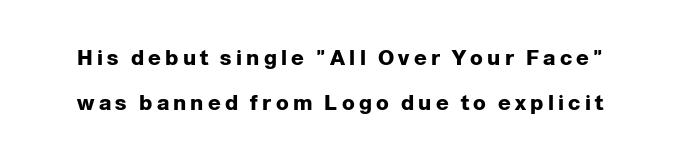
The image shows 21 px bold type, upright; set loose line spacing (2.16x), unusually wide letter spacing (+0.2 em), not underlined.
